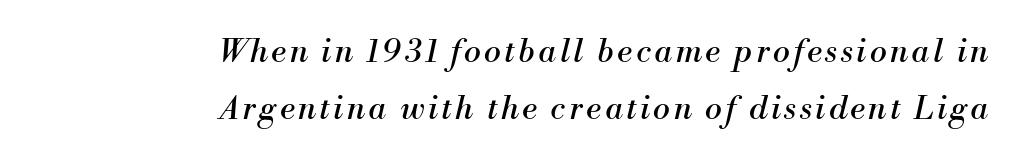
The image shows 32 px regular-weight serif type, italic (leaning right); set right-aligned, line spacing 1.79x, not underlined; medium stroke contrast and a small x-height.
